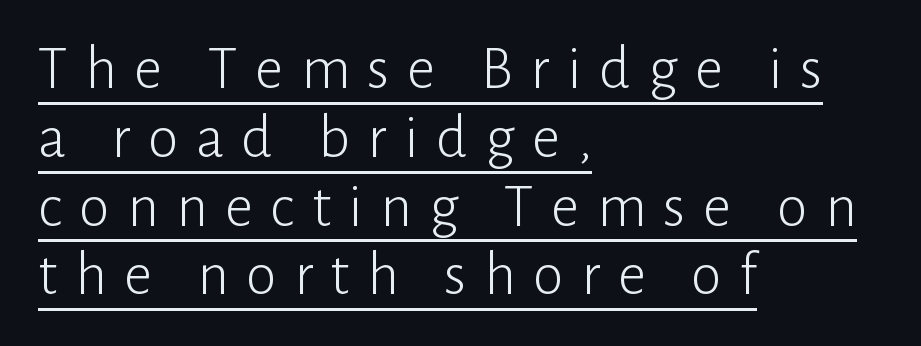
{"serif": "no", "italic": "no", "bold": "no", "weight": "light", "width": "normal", "stroke_contrast": "low", "x_height": "medium", "monospaced": "no", "underline": "yes", "align": "left", "line_spacing": "tight", "line_spacing_ratio": 1.11, "letter_spacing": "wide", "letter_spacing_em": 0.28, "glyph_px": 62}
